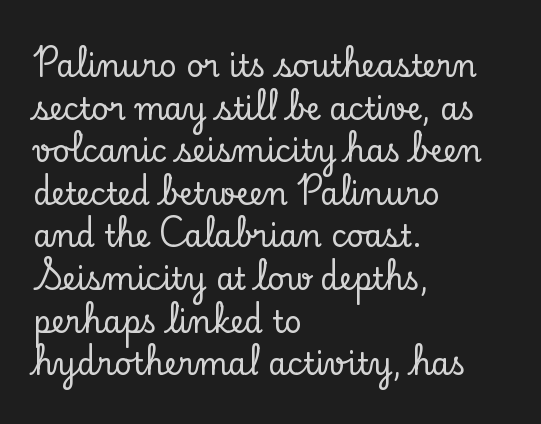
Standard letterfit; no display-style spreading of the glyphs. The type sits square on the baseline with zero lean. Visually the block forms a straight wall on the left and a jagged coastline on the right. Classification — serif. This sample has the flowing, uneven cadence of proportional lettering. Regarding leading, the lines here are spaced in the standard way.
